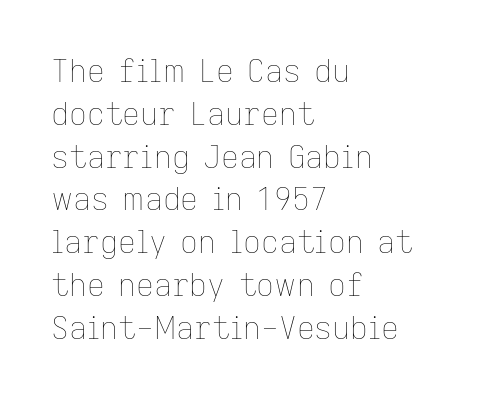
Stems here are at most as thick as an everyday book face. How are the letters spaced? Ordinarily, with no added tracking. Italic? Not at all — the glyphs are vertical. Honestly, there is no underline to notice here at all. The passage shown is typed in a proportional face where columns would drift.
